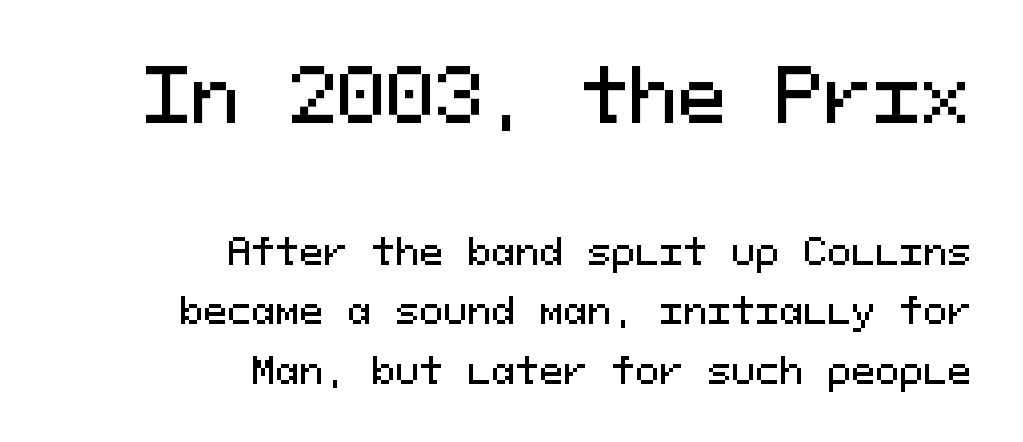
{"serif": "no", "italic": "no", "width": "normal", "stroke_contrast": "medium", "x_height": "medium", "monospaced": "yes", "underline": "no", "align": "right", "line_spacing": "normal", "line_spacing_ratio": 1.65, "letter_spacing": "normal", "letter_spacing_em": 0.0, "larger_block": "first", "size_ratio": 2.03, "glyph_px": 73}
